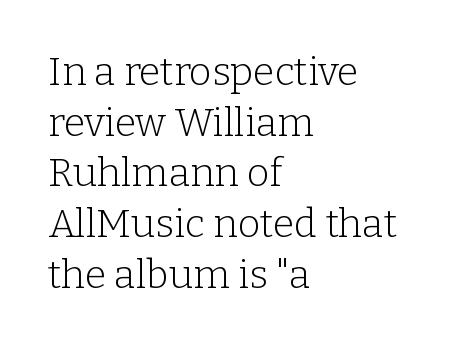
{"serif": "yes", "italic": "no", "bold": "no", "weight": "light", "width": "normal", "stroke_contrast": "low", "x_height": "medium", "monospaced": "no", "underline": "no", "align": "left", "line_spacing": "normal", "line_spacing_ratio": 1.3, "letter_spacing": "normal", "letter_spacing_em": 0.0, "glyph_px": 39}
